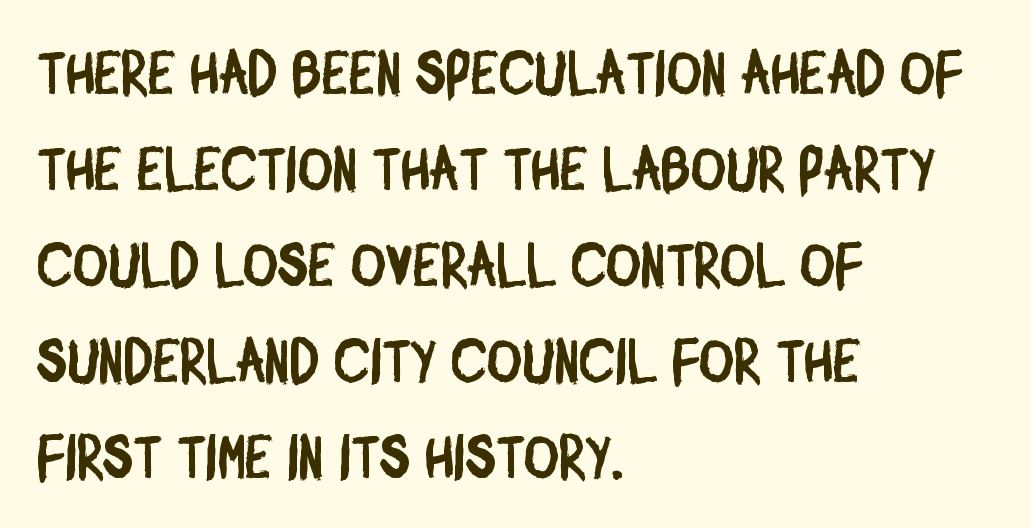
Spacing between characters is what you'd get straight out of the box. Note the varied advance widths — an 'i' is clearly narrower than an 'm'. Letters rest on an invisible, unmarked baseline. These lines are set flush left with a ragged right edge. A typesetter would call this leading conventional body-copy spacing.
